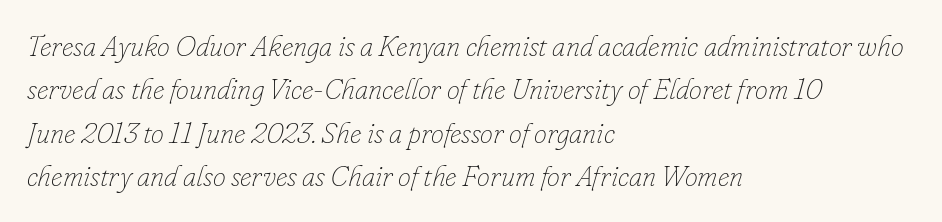
The image shows 29 px thin type, italic (leaning right); set left-aligned, normal line spacing (1.5x), normal letter spacing, not underlined; low stroke contrast and a small x-height.
